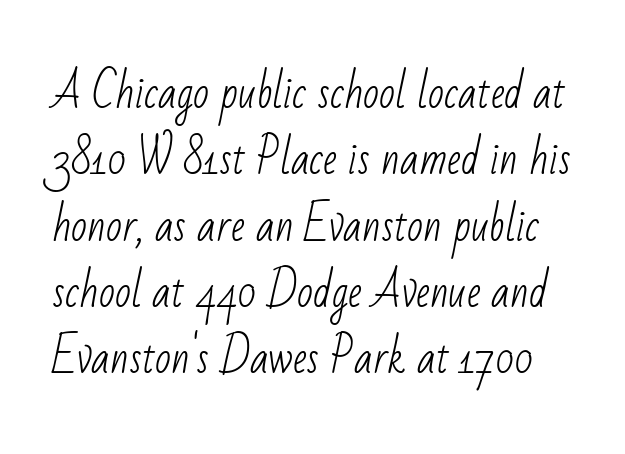
{"serif": "no", "bold": "no", "weight": "light", "width": "condensed", "stroke_contrast": "low", "x_height": "small", "monospaced": "no", "underline": "no", "line_spacing": "normal", "line_spacing_ratio": 1.58, "letter_spacing": "normal", "letter_spacing_em": 0.0, "glyph_px": 42}
